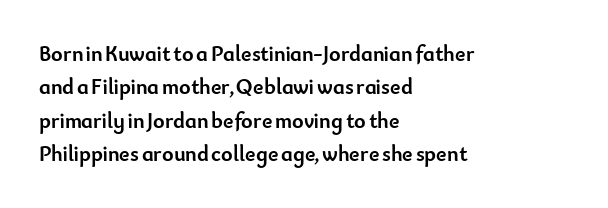
The strip under each line holds only bare page. Between one letter and the next there's only the usual sliver of space. Is there any slant? The stems are plumb. Plenty of ink on the page — the face is bold. Leading matches the norm, producing a regular column.
